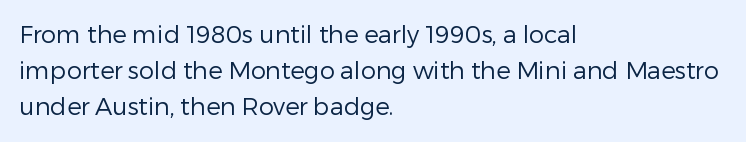
Default kerning and tracking; the words read as compact shapes. Tall strokes in this sample are plumb rather than angled. This rendering uses left alignment, leaving the right contour irregular. Students, observe: this is what conventionally led text looks like. Each stroke keeps to a modest, everyday thickness or less. Honestly, there is no underline to notice here at all.
